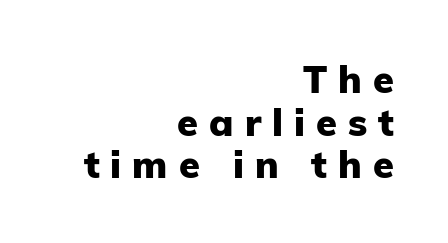
{"serif": "no", "italic": "no", "bold": "yes", "weight": "heavy", "width": "normal", "stroke_contrast": "low", "x_height": "medium", "monospaced": "no", "underline": "no", "align": "right", "line_spacing": "tight", "line_spacing_ratio": 1.12, "letter_spacing": "wide", "letter_spacing_em": 0.29, "glyph_px": 38}
